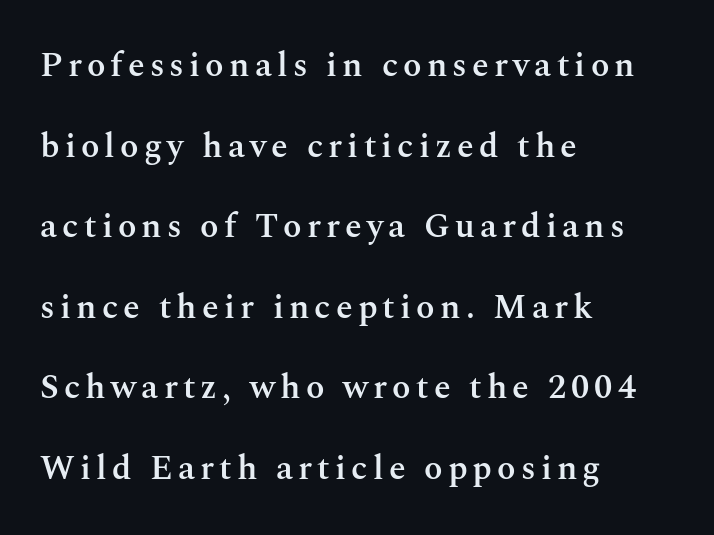
To sum up the face: it has serifs. Left-aligned paragraph, ragged on the right. Each glyph is drawn with semibold strokes, heavier than normal yet not fully bold. The lines are spread far apart with generous leading. Think of a printed novel: that variable character pitch is what you see here.
